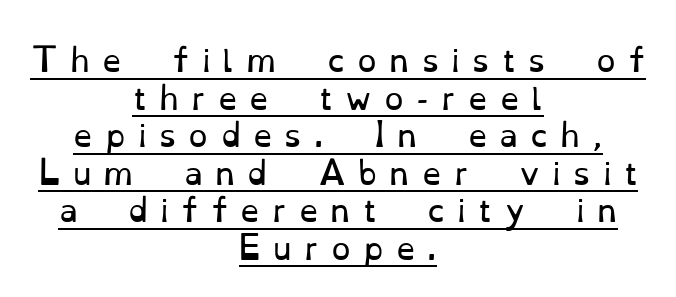
Q: Is the text bold? A: No.
Q: Is the text italic (slanted)? A: No, it is upright.
Q: Is the typeface a serif or a sans-serif typeface? A: Serif.
Q: Is the text underlined? A: Yes.
Q: How is the paragraph aligned? A: Centered.
Q: Is the spacing between letters normal or unusually wide? A: Unusually wide.
Q: Width (condensed, normal, or wide)? A: Normal.
Q: Stroke contrast? A: Low.
Q: x-height? A: Small.
Q: Monospaced? A: No.
